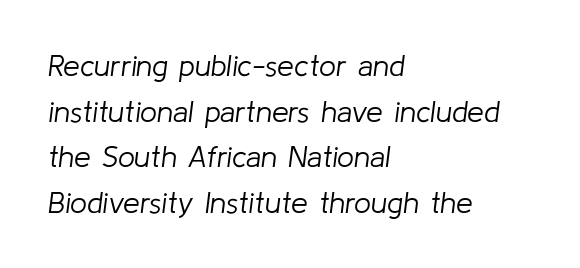
The image shows 30 px light type, italic (leaning right); set left-aligned, normal line spacing (1.52x), normal letter spacing, not underlined; low stroke contrast and a medium x-height.
